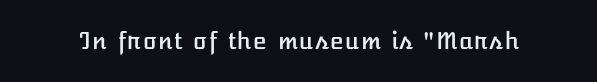
Q: Is the text italic (slanted)? A: No, it is upright.
Q: Is the text underlined? A: No.
Q: Is the spacing between letters normal or unusually wide? A: Normal.
